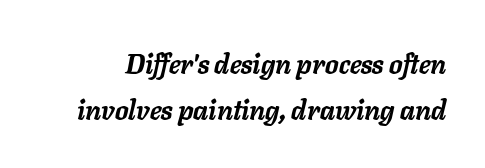
Q: Is the text bold? A: Yes.
Q: Is the text italic (slanted)? A: Yes, it leans right by about 11 degrees.
Q: Is the text underlined? A: No.
Q: Is the spacing between letters normal or unusually wide? A: Normal.
Q: Is the spacing between lines tight, normal or loose? A: Normal.
